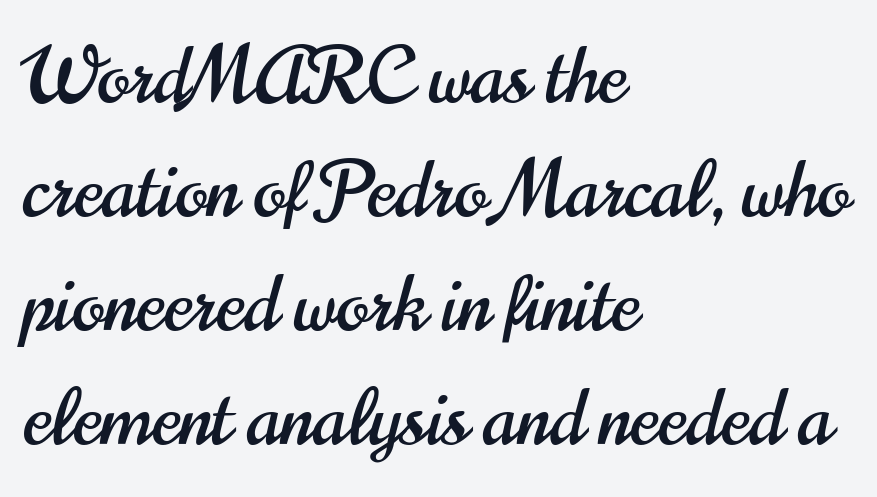
{"serif": "no", "width": "condensed", "stroke_contrast": "high", "x_height": "small", "monospaced": "no", "underline": "no", "align": "left", "line_spacing": "normal", "line_spacing_ratio": 1.48, "letter_spacing": "normal", "letter_spacing_em": 0.0, "glyph_px": 77}
